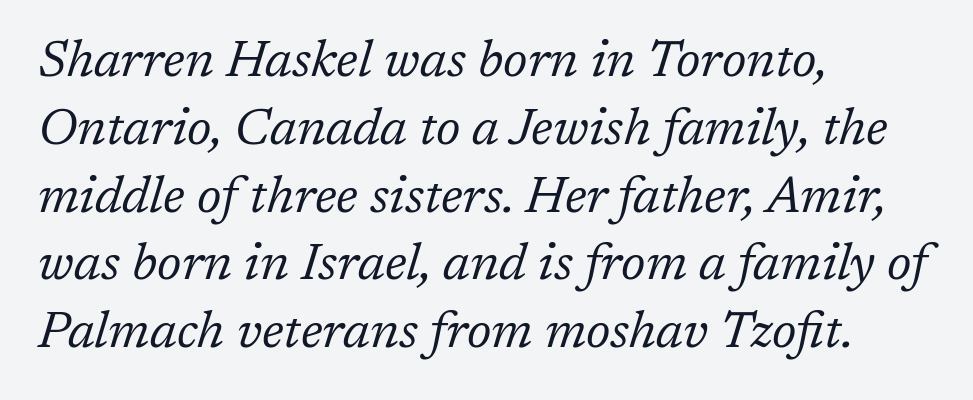
{"serif": "yes", "italic": "yes", "lean": "right", "slant_degrees": 17, "bold": "no", "weight": "regular", "width": "normal", "stroke_contrast": "low", "x_height": "medium", "monospaced": "no", "underline": "no", "align": "left", "line_spacing": "normal", "line_spacing_ratio": 1.33, "letter_spacing": "normal", "letter_spacing_em": 0.0, "glyph_px": 51}
